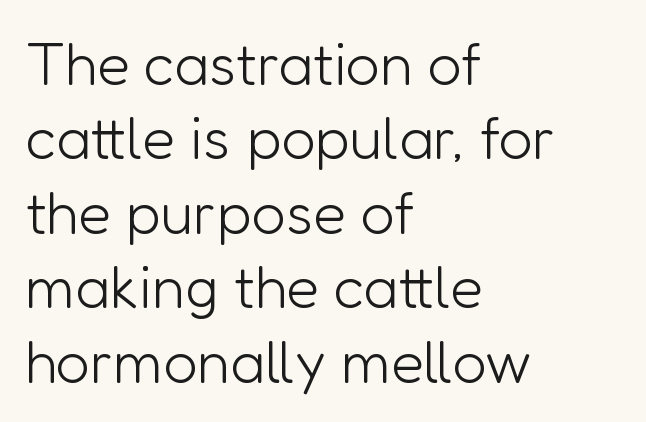
The image shows 60 px light sans-serif type, upright; set left-aligned, line spacing 1.24x, normal letter spacing, not underlined; low stroke contrast and a medium x-height.
